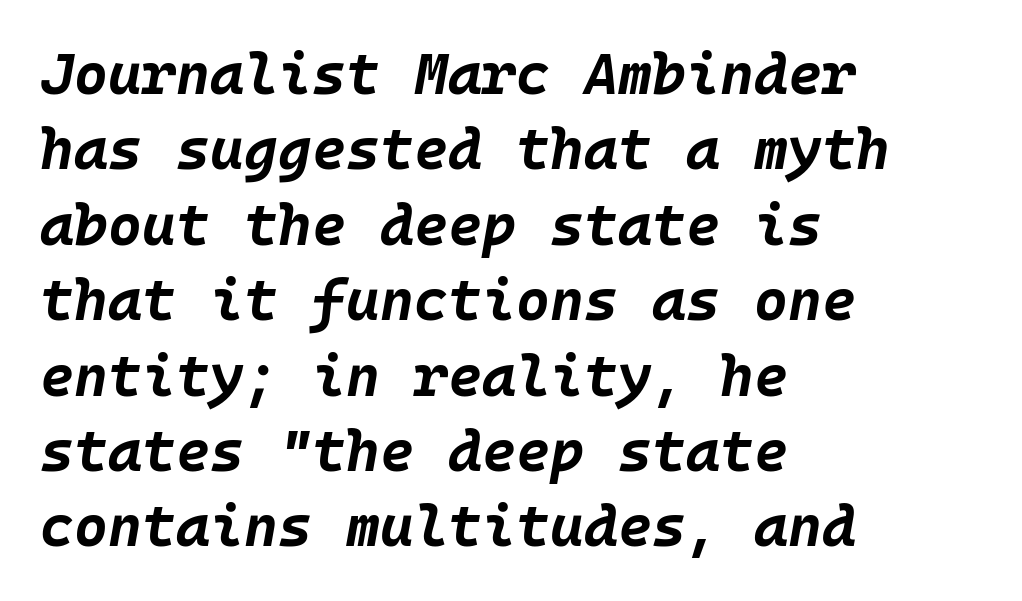
Successive baselines arrive at the customary interval. Standard letterfit; no display-style spreading of the glyphs. The specimen omits any rule beneath the text block's lines. One-word summary of the alignment: left. Observe the lean: these are italic letterforms.
